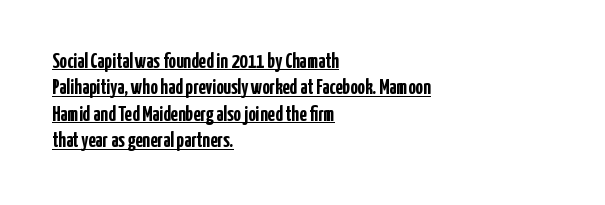
Q: Is the text bold? A: Yes.
Q: Is the text italic (slanted)? A: No, it is upright.
Q: Is the text underlined? A: Yes.
Q: How is the paragraph aligned? A: Left-aligned.
Q: Is the spacing between letters normal or unusually wide? A: Normal.
Q: Is the spacing between lines tight, normal or loose? A: Normal.
